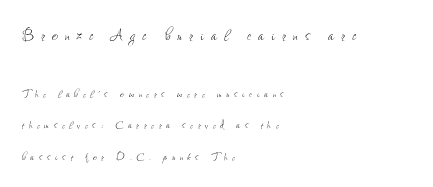
Q: Is the text bold? A: No.
Q: Is the text italic (slanted)? A: Yes.
Q: Is the text underlined? A: No.
Q: How is the paragraph aligned? A: Left-aligned.
Q: Is the spacing between letters normal or unusually wide? A: Unusually wide.
Q: Is the spacing between lines tight, normal or loose? A: Loose.
Q: Which block of text is set in a larger size, the first (top) or the second (bottom)? A: The first (top) one.
